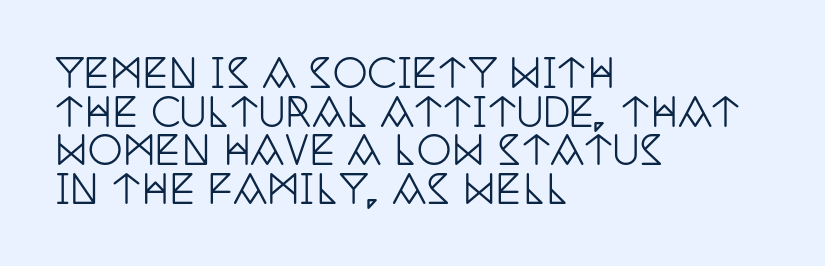
The image shows 39 px condensed serif type, upright; set left-aligned, tight line spacing (0.99x), normal letter spacing, not underlined; low stroke contrast and a large x-height.
